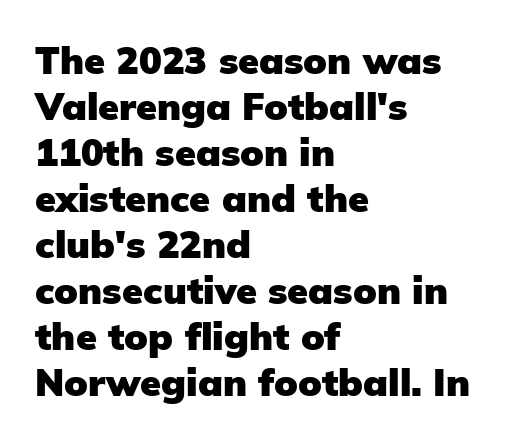
{"serif": "no", "italic": "no", "bold": "yes", "weight": "heavy", "width": "normal", "stroke_contrast": "low", "x_height": "medium", "monospaced": "no", "underline": "no", "align": "left", "line_spacing_ratio": 1.21, "letter_spacing": "normal", "letter_spacing_em": 0.0, "glyph_px": 38}
